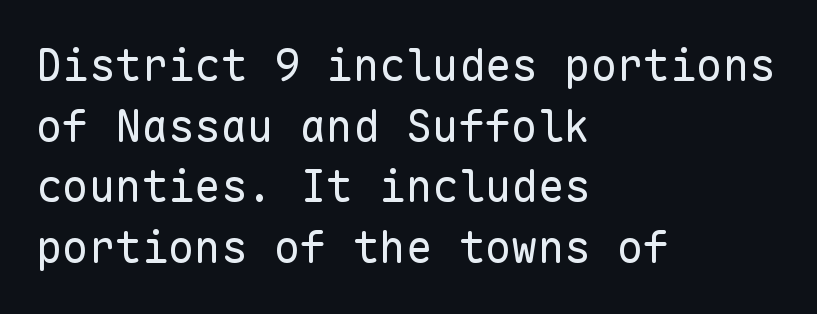
{"serif": "no", "italic": "no", "bold": "no", "weight": "regular", "width": "normal", "stroke_contrast": "low", "x_height": "medium", "monospaced": "yes", "underline": "no", "align": "left", "line_spacing": "normal", "line_spacing_ratio": 1.38, "letter_spacing": "normal", "letter_spacing_em": 0.0, "glyph_px": 44}
